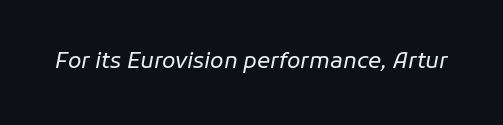
The horizontal fit of the characters is conventional and even. The typography opts for an oblique posture over an upright one. Underline: absent. Letters have the restrained weight of plain body copy at most.
